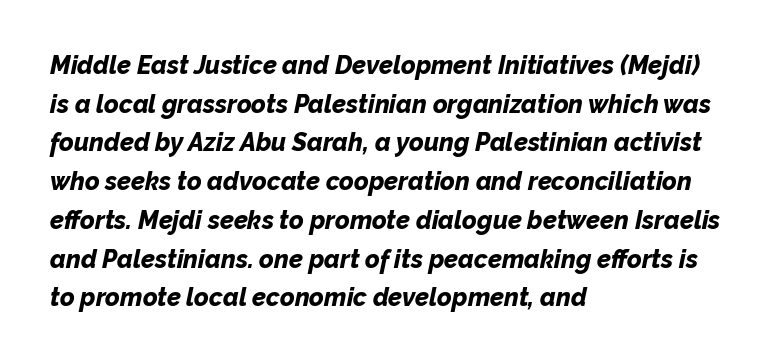
The image shows 25 px bold type, italic (leaning right); set left-aligned, normal line spacing (1.55x), normal letter spacing, not underlined.
